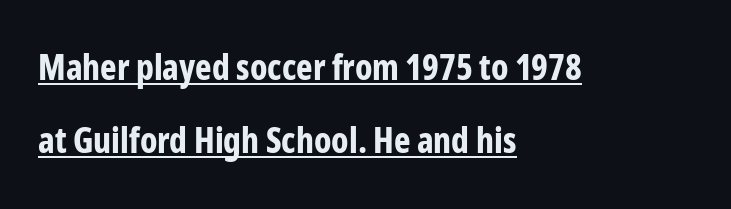
The image shows 35 px bold, condensed sans-serif type, upright; set left-aligned, loose line spacing (2.1x), normal letter spacing, underlined; low stroke contrast and a medium x-height.
